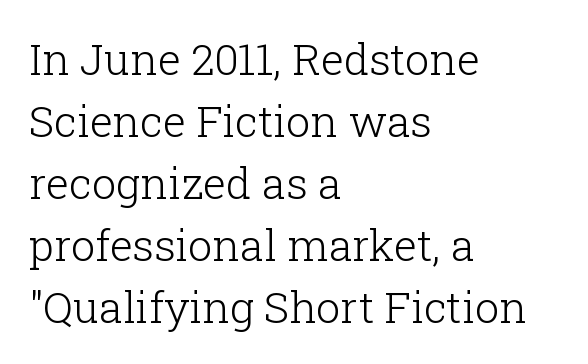
{"serif": "yes", "italic": "no", "bold": "no", "weight": "light", "width": "normal", "stroke_contrast": "low", "x_height": "medium", "monospaced": "no", "underline": "no", "align": "left", "line_spacing": "normal", "line_spacing_ratio": 1.44, "letter_spacing": "normal", "letter_spacing_em": 0.0, "glyph_px": 43}
